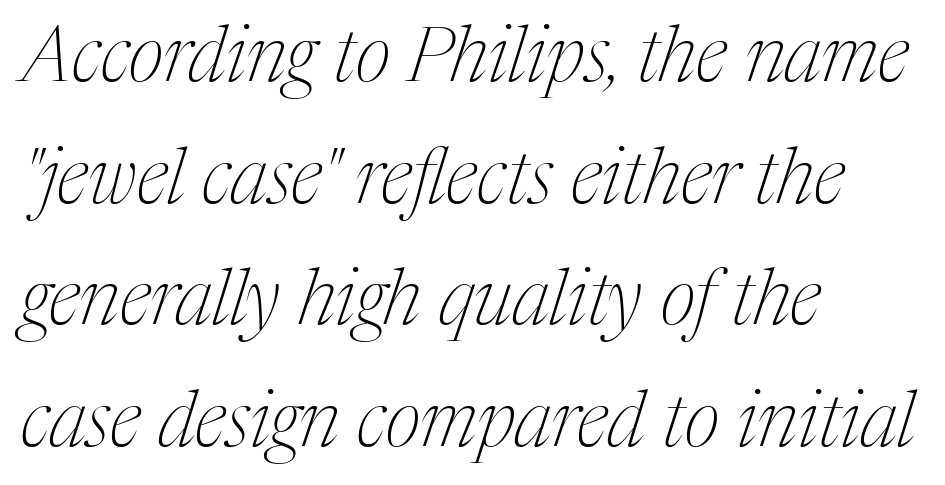
{"serif": "yes", "italic": "yes", "lean": "right", "slant_degrees": 17, "bold": "no", "weight": "thin", "width": "condensed", "stroke_contrast": "medium", "x_height": "medium", "monospaced": "no", "underline": "no", "align": "left", "line_spacing": "normal", "line_spacing_ratio": 1.58, "letter_spacing": "normal", "letter_spacing_em": 0.0, "glyph_px": 77}
